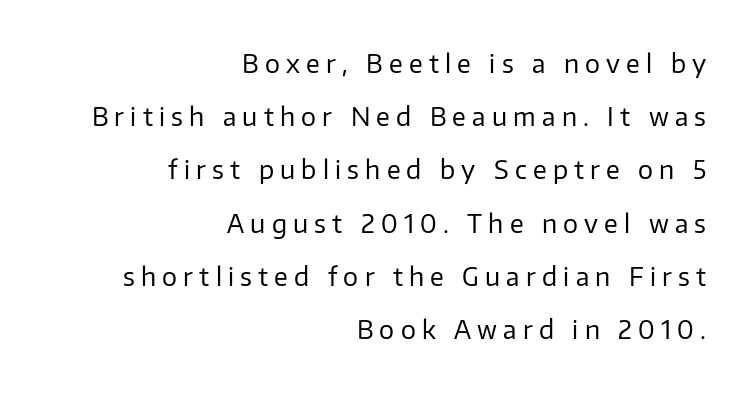
Is the letter spacing exaggerated? Yes — the characters are pushed far apart. The passage shown stacks its lines with a broad gap. A bare baseline throughout the passage. Upright lettering throughout.
